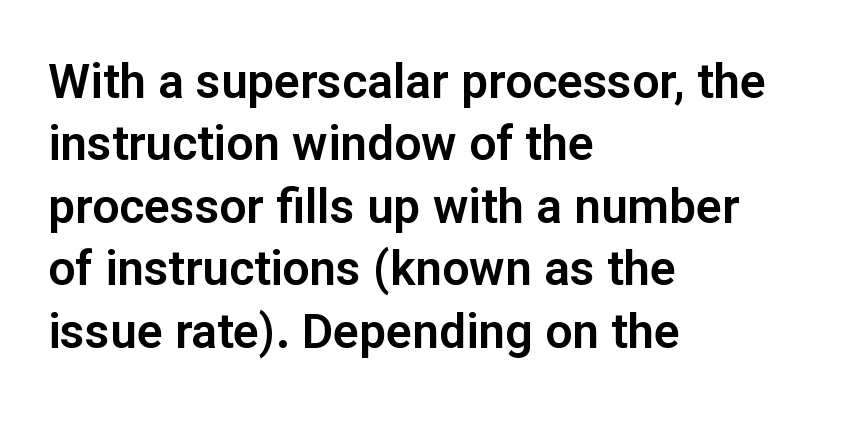
Q: Is the text italic (slanted)? A: No, it is upright.
Q: Is the typeface a serif or a sans-serif typeface? A: Sans-serif.
Q: Is the text underlined? A: No.
Q: How is the paragraph aligned? A: Left-aligned.
Q: Is the spacing between letters normal or unusually wide? A: Normal.
Q: Is the spacing between lines tight, normal or loose? A: Normal.
Q: Width (condensed, normal, or wide)? A: Normal.
Q: Stroke contrast? A: Low.
Q: x-height? A: Medium.
Q: Monospaced? A: No.
